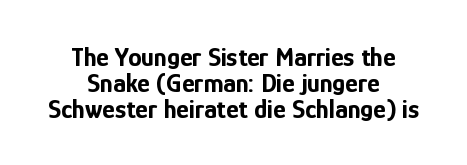
Q: Is the text bold? A: Yes.
Q: Is the text italic (slanted)? A: No, it is upright.
Q: Is the text underlined? A: No.
Q: How is the paragraph aligned? A: Centered.
Q: Is the spacing between letters normal or unusually wide? A: Normal.
Q: Is the spacing between lines tight, normal or loose? A: Tight.
